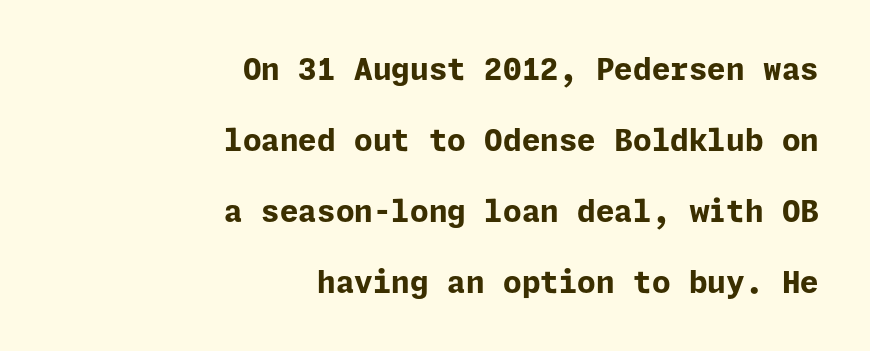
The rendering uses a large line-height, opening up the rows. This is heavy type, rendered in bold. Look at the bottom of the vertical strokes: they stop flat, with no serifs. This rendering leaves character spacing at its baseline value.
